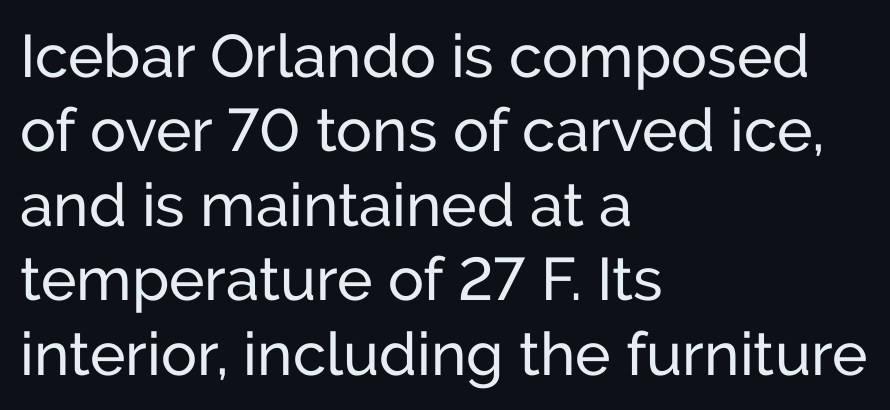
The image shows 60 px regular-weight sans-serif type, upright; set left-aligned, line spacing 1.24x, normal letter spacing, not underlined; low stroke contrast and a medium x-height.
